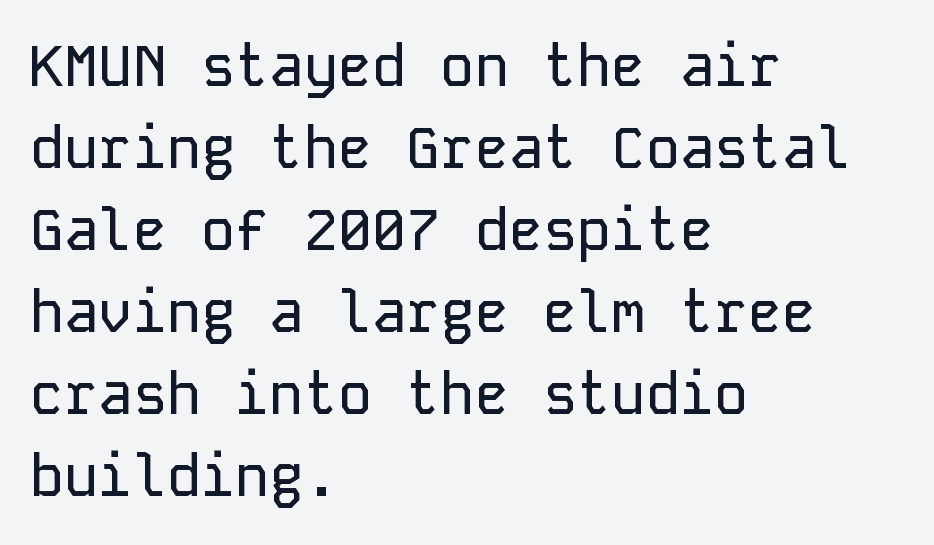
{"serif": "no", "italic": "no", "width": "normal", "stroke_contrast": "low", "x_height": "medium", "monospaced": "yes", "underline": "no", "align": "left", "line_spacing": "normal", "line_spacing_ratio": 1.44, "letter_spacing": "normal", "letter_spacing_em": 0.0, "glyph_px": 57}
